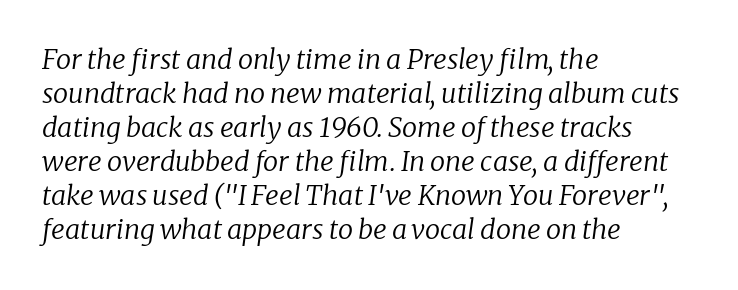
Q: Is the text bold? A: No.
Q: Is the text italic (slanted)? A: Yes, it leans right by about 8 degrees.
Q: Is the text underlined? A: No.
Q: How is the paragraph aligned? A: Left-aligned.
Q: Is the spacing between letters normal or unusually wide? A: Normal.
Q: Is the spacing between lines tight, normal or loose? A: Normal.
